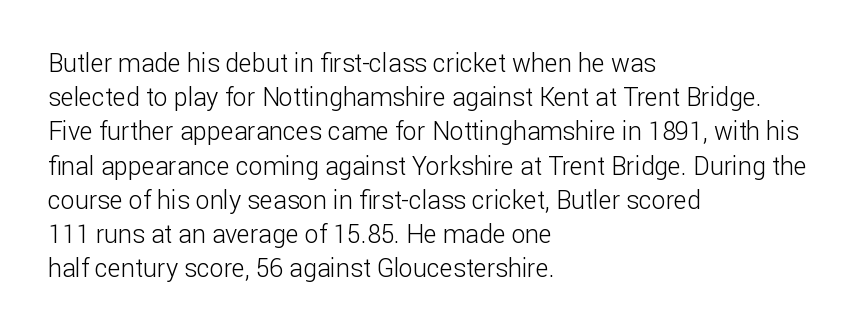
Q: Is the text bold? A: No.
Q: Is the text italic (slanted)? A: No, it is upright.
Q: Is the text underlined? A: No.
Q: How is the paragraph aligned? A: Left-aligned.
Q: Is the spacing between letters normal or unusually wide? A: Normal.
Q: Is the spacing between lines tight, normal or loose? A: Normal.
